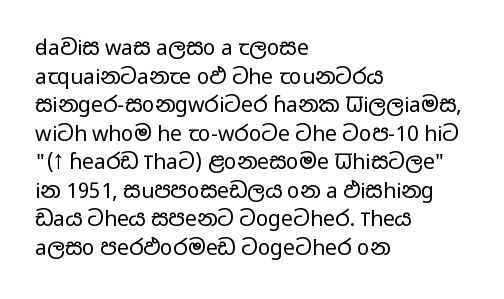
Line beginnings align vertically; line endings do not. Whoever set this chose a conventional vertical rhythm. Stroke mass is kept to a normal reading level or below. Nobody touched the tracking dial on this one.
